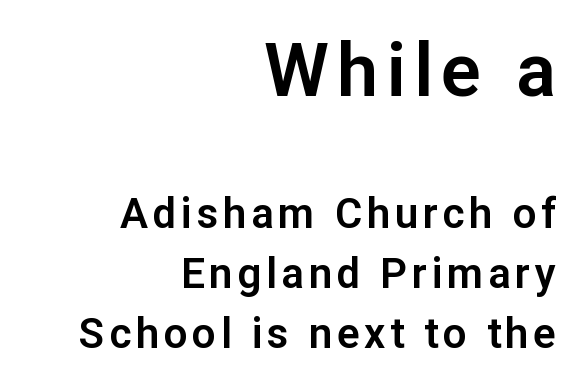
Looks like regular typesetting: each glyph gets only the width it needs. Observe the absence of serifs on each vertical stroke in this sample. All the whitespace from short lines collects on the left. A bare baseline throughout the passage. Leading: standard. Rendered with straight, roman letterforms.
